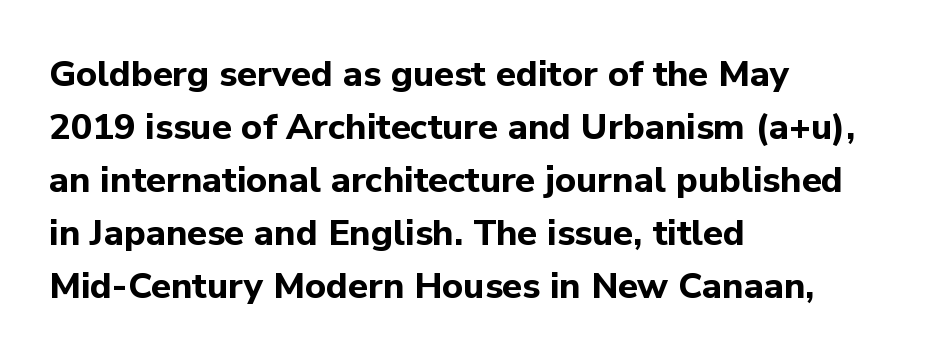
The image shows 36 px bold sans-serif type, upright; set left-aligned, normal line spacing (1.47x), normal letter spacing, not underlined; low stroke contrast and a medium x-height.
